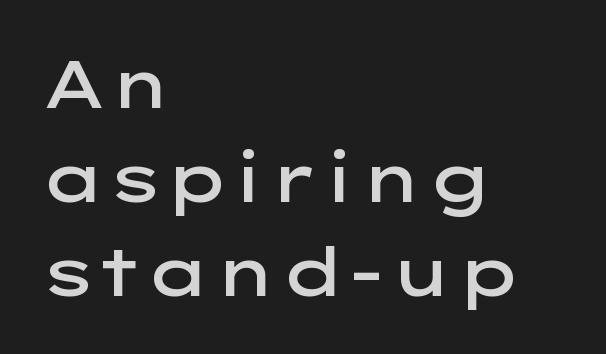
Q: Is the text bold? A: Semi-bold.
Q: Is the text italic (slanted)? A: No, it is upright.
Q: Is the typeface a serif or a sans-serif typeface? A: Sans-serif.
Q: Is the text underlined? A: No.
Q: How is the paragraph aligned? A: Left-aligned.
Q: Is the spacing between letters normal or unusually wide? A: Normal.
Q: Is the spacing between lines tight, normal or loose? A: Normal.
Q: Width (condensed, normal, or wide)? A: Wide.
Q: Stroke contrast? A: Low.
Q: x-height? A: Medium.
Q: Monospaced? A: No.
